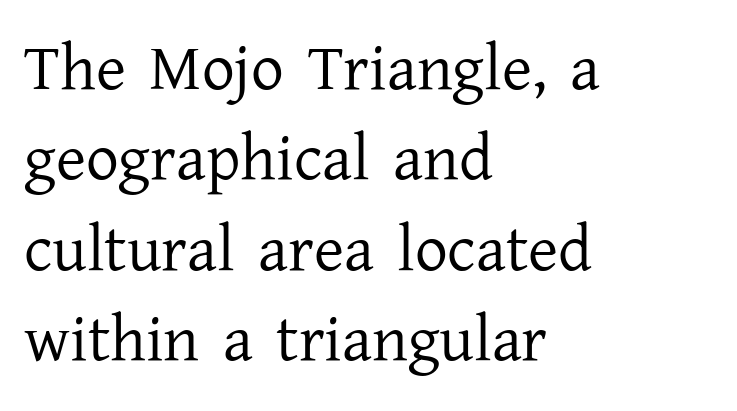
Alignment: flush left. Spacing between characters is what you'd get straight out of the box. Vertical stems look standard width or narrower in stroke. Each letter keeps its own natural width here, so spacing adapts to shape.
